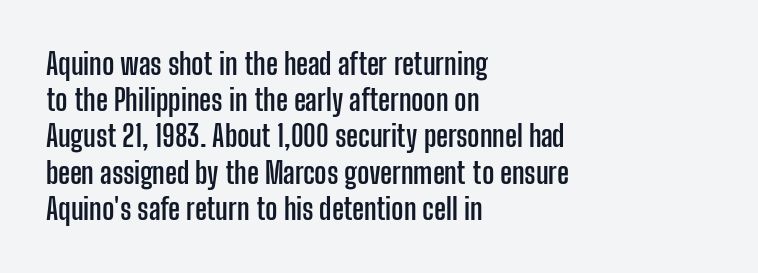
You could not count columns in this text — the font is proportionally spaced. The space beneath each line is pristine and unruled. Nope, not italic — everything's standing straight. Unlike a traditional serif, this face leaves its strokes unadorned.
